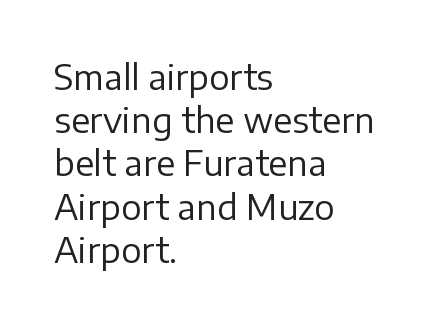
This is sans-serif lettering, the kind often seen on screens and signage. Only glyphs here, with clear space below each row. The compositor pushed each line to the left boundary. Does the leading feel generous? No, just average. Ordinary non-slanted type is in use.
